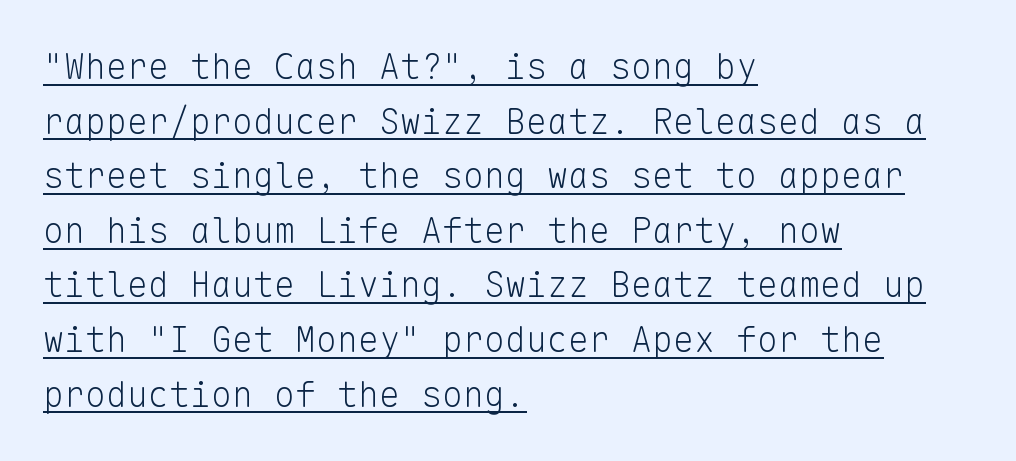
The image shows 35 px light sans-serif type, upright, monospaced; set left-aligned, normal line spacing (1.56x), normal letter spacing, underlined; low stroke contrast and a medium x-height.
